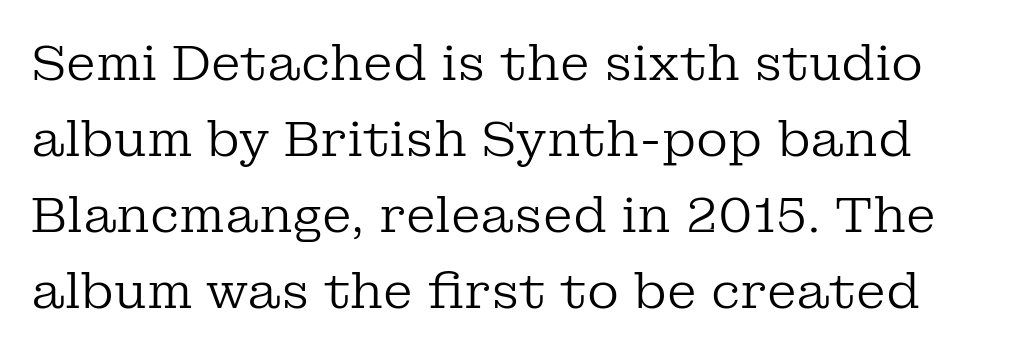
Q: Is the text bold? A: No.
Q: Is the text italic (slanted)? A: No, it is upright.
Q: Is the typeface a serif or a sans-serif typeface? A: Serif.
Q: Is the text underlined? A: No.
Q: Is the spacing between letters normal or unusually wide? A: Normal.
Q: Is the spacing between lines tight, normal or loose? A: Normal.
Q: Width (condensed, normal, or wide)? A: Normal.
Q: Stroke contrast? A: Low.
Q: x-height? A: Medium.
Q: Monospaced? A: No.
